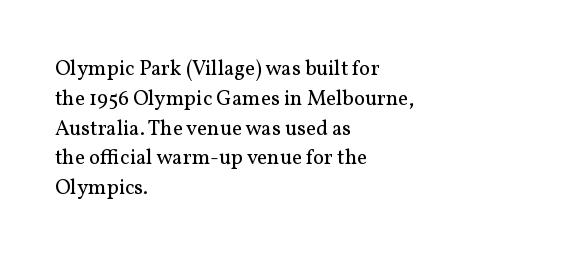
Q: Is the text bold? A: No.
Q: Is the text italic (slanted)? A: No, it is upright.
Q: Is the text underlined? A: No.
Q: How is the paragraph aligned? A: Left-aligned.
Q: Is the spacing between letters normal or unusually wide? A: Normal.
Q: Is the spacing between lines tight, normal or loose? A: Normal.
